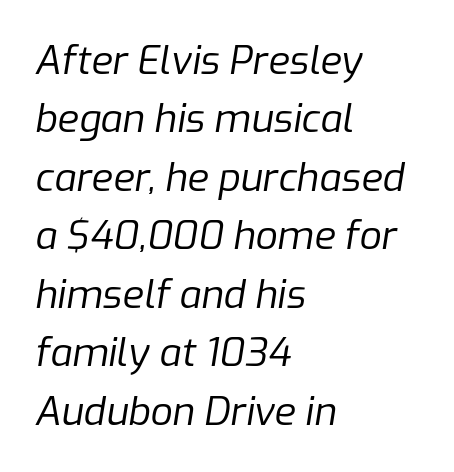
Q: Is the text bold? A: No.
Q: Is the text italic (slanted)? A: Yes, it leans right by about 9 degrees.
Q: Is the text underlined? A: No.
Q: How is the paragraph aligned? A: Left-aligned.
Q: Is the spacing between letters normal or unusually wide? A: Normal.
Q: Is the spacing between lines tight, normal or loose? A: Normal.
Q: Width (condensed, normal, or wide)? A: Normal.
Q: Stroke contrast? A: Low.
Q: x-height? A: Medium.
Q: Monospaced? A: No.
